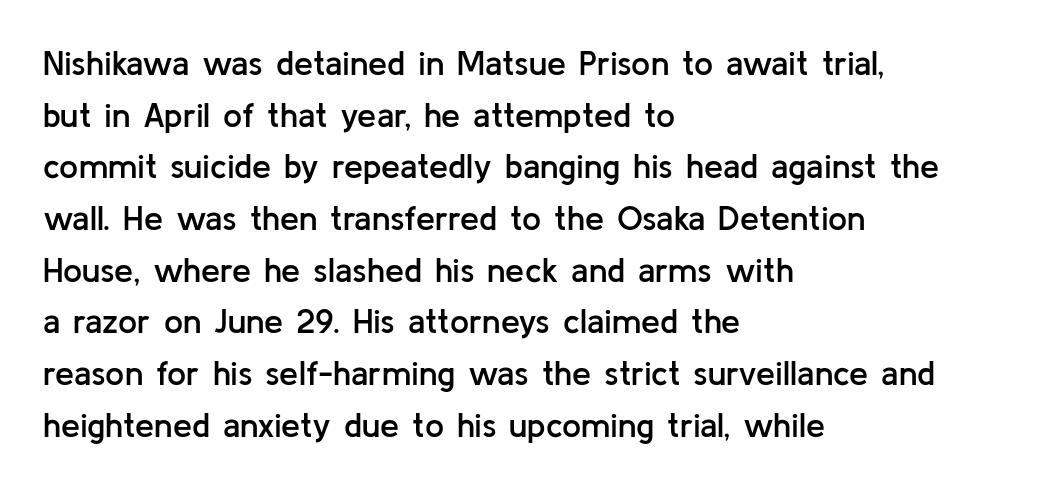
Designer's note — italics off, roman on. Set as a demibold, roughly 600 on the weight scale. How would I describe the line gaps? Plain and ordinary. The letters sit at their default tracking, neither squeezed nor spread.
